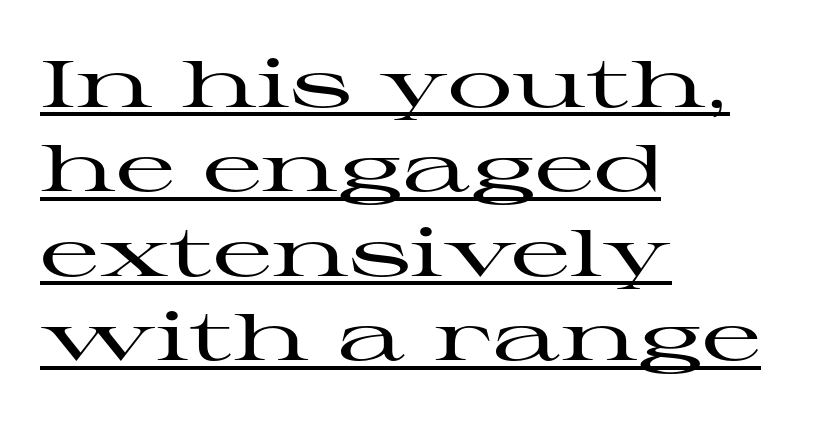
{"serif": "yes", "italic": "no", "width": "wide", "stroke_contrast": "high", "x_height": "medium", "monospaced": "no", "underline": "yes", "align": "left", "line_spacing": "normal", "line_spacing_ratio": 1.3, "letter_spacing": "normal", "letter_spacing_em": 0.0, "glyph_px": 65}
